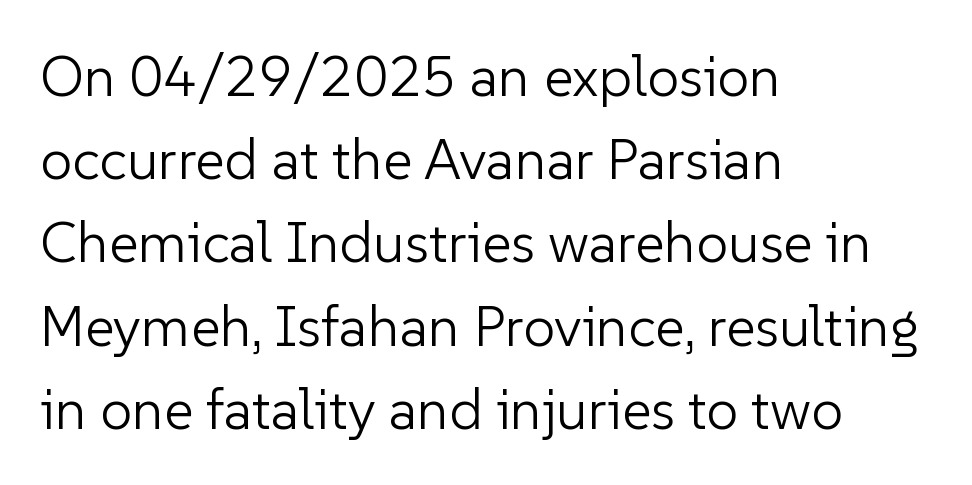
Q: Is the text bold? A: No.
Q: Is the text italic (slanted)? A: No, it is upright.
Q: Is the typeface a serif or a sans-serif typeface? A: Sans-serif.
Q: Is the text underlined? A: No.
Q: How is the paragraph aligned? A: Left-aligned.
Q: Is the spacing between letters normal or unusually wide? A: Normal.
Q: Is the spacing between lines tight, normal or loose? A: Normal.
Q: Width (condensed, normal, or wide)? A: Normal.
Q: Stroke contrast? A: Low.
Q: x-height? A: Medium.
Q: Monospaced? A: No.
